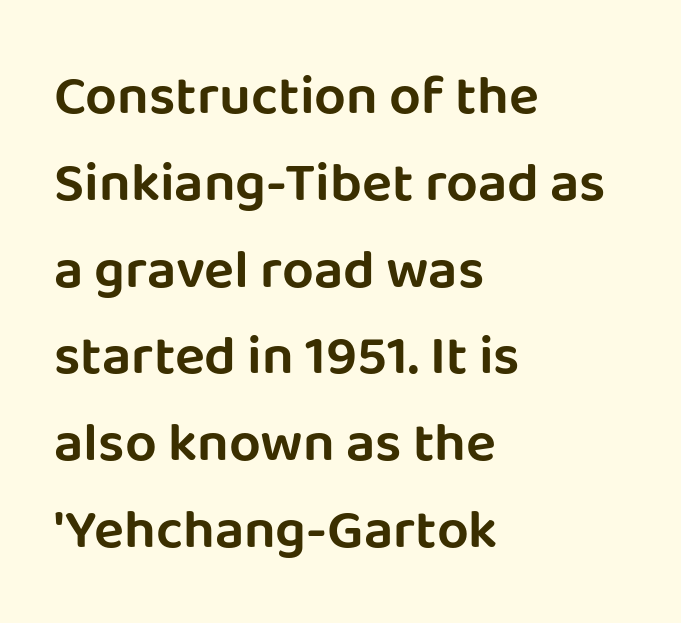
The image shows 56 px sans-serif type, upright; set left-aligned, normal line spacing (1.55x), normal letter spacing, not underlined; low stroke contrast and a large x-height.
